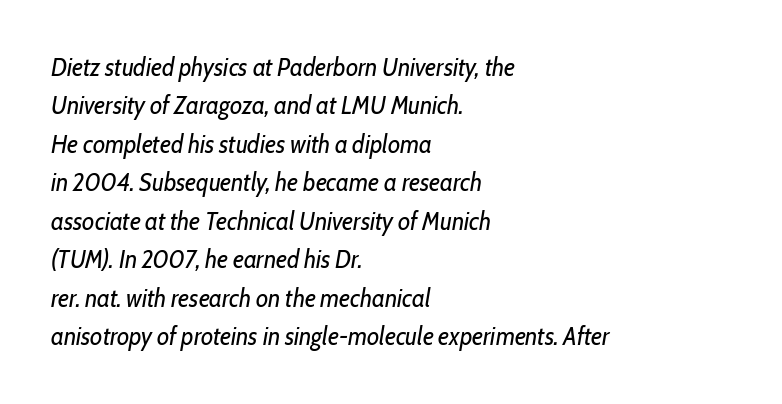
The gaps between neighbouring characters are ordinary and unremarkable. Line starts are locked; line ends wander. Vertical spacing — default. The whole block is typeset with a tilt.
